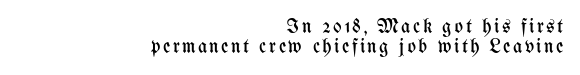
Short and long lines alike share a common ending point at right. Each stroke keeps to a modest, everyday thickness or less. Upright lettering throughout. One glance says dense: line gaps are narrower than usual. Any mark beneath the type? The region is blank.
